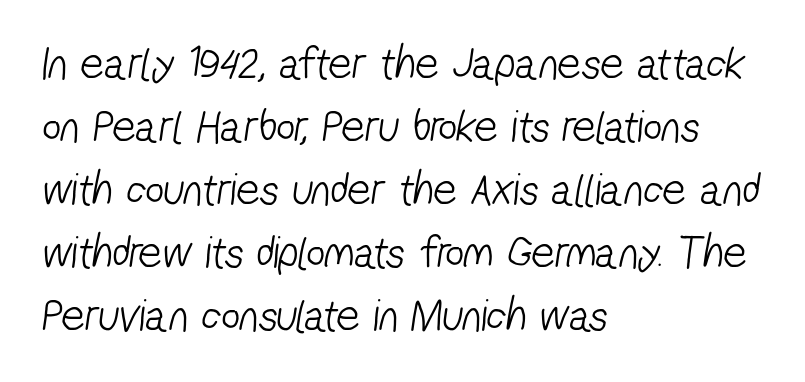
Nobody drew a line under any word here. The paragraph has a hard left edge and a soft right edge. Vertically, the passage feels balanced, rows spaced as you'd expect. These lines are rendered in a variable-pitch font. Typographically, this falls in the sans-serif category.
